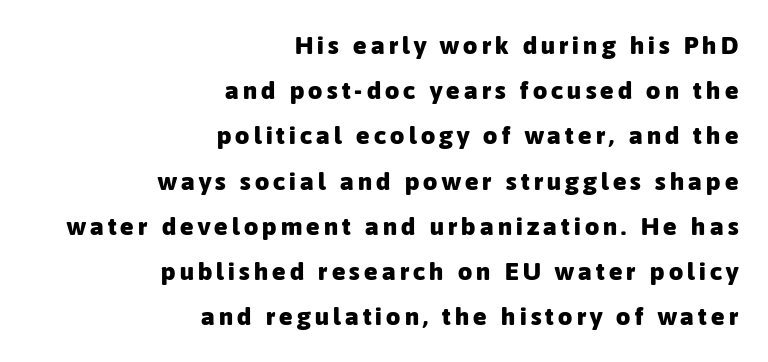
The image shows 25 px bold type, upright; set right-aligned, line spacing 1.81x, not underlined.
